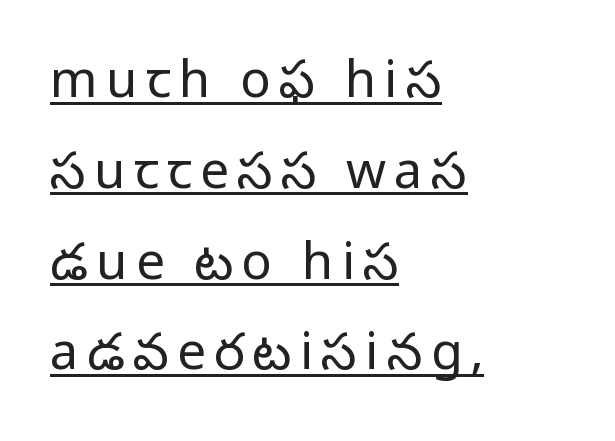
The image shows 51 px regular-weight sans-serif type, upright; set left-aligned, line spacing 1.78x, underlined; low stroke contrast and a medium x-height.
